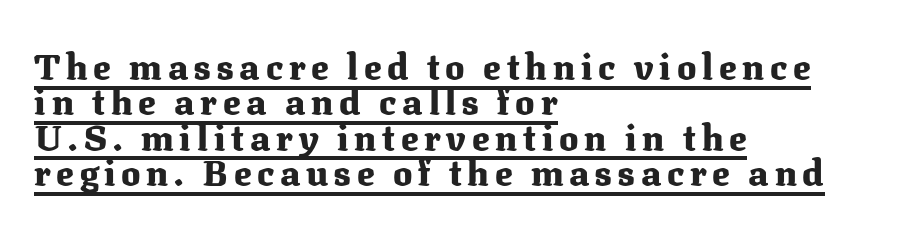
The image shows 36 px heavy serif type, upright; set left-aligned, tight line spacing (0.98x), underlined; medium stroke contrast and a medium x-height.
